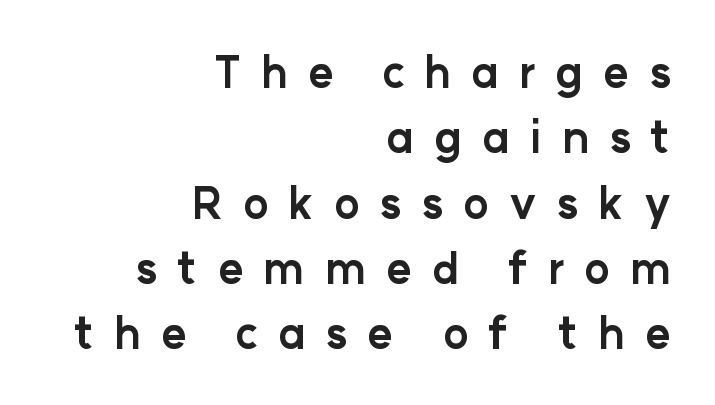
{"serif": "no", "italic": "no", "bold": "yes", "weight": "bold", "width": "normal", "stroke_contrast": "low", "x_height": "medium", "monospaced": "no", "underline": "no", "align": "right", "line_spacing": "normal", "line_spacing_ratio": 1.52, "letter_spacing": "wide", "letter_spacing_em": 0.46, "glyph_px": 43}
